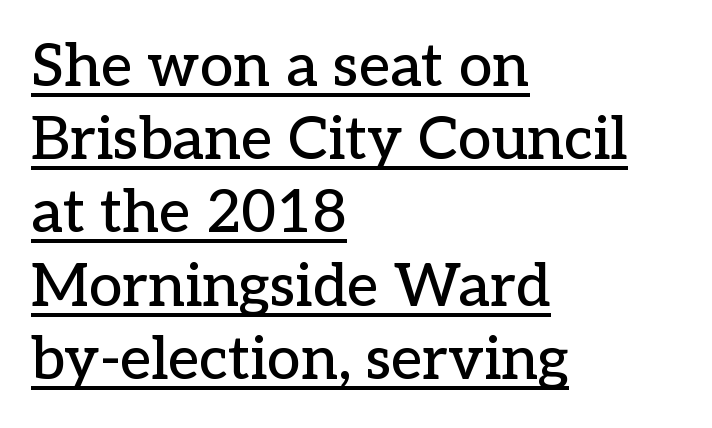
{"serif": "yes", "italic": "no", "width": "normal", "stroke_contrast": "low", "x_height": "medium", "monospaced": "no", "underline": "yes", "align": "left", "line_spacing_ratio": 1.22, "letter_spacing": "normal", "letter_spacing_em": 0.0, "glyph_px": 60}
